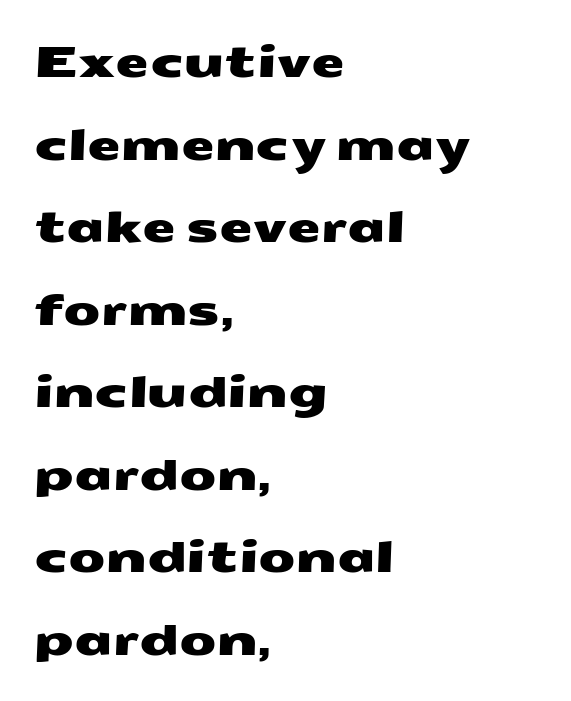
The image shows 43 px wide sans-serif type; set left-aligned, loose line spacing (1.92x), normal letter spacing, not underlined; medium stroke contrast and a medium x-height.
